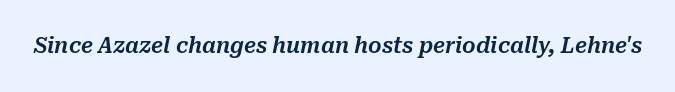
Lines of text with bare space underneath. Would a proofreader flag this as italicized? Yes. The rendering keeps characters at their native spacing.
